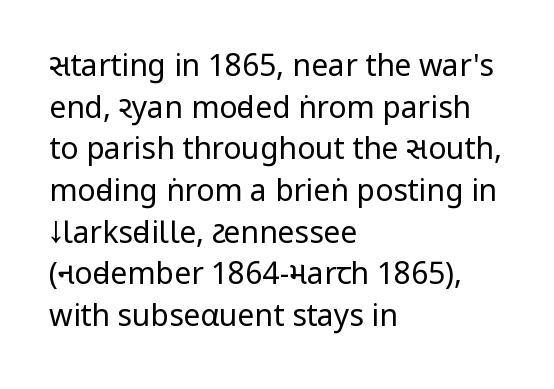
The image shows 30 px regular-weight, condensed sans-serif type, upright; set left-aligned, normal line spacing (1.39x), normal letter spacing, not underlined; low stroke contrast.
